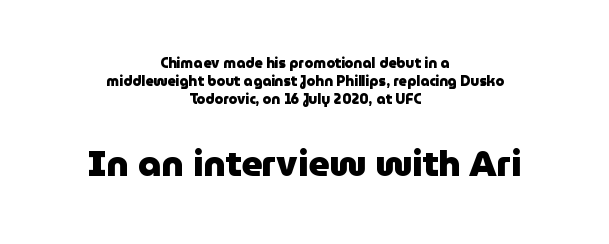
Q: Is the text bold? A: Yes.
Q: Is the text italic (slanted)? A: No, it is upright.
Q: Is the typeface a serif or a sans-serif typeface? A: Sans-serif.
Q: Is the text underlined? A: No.
Q: How is the paragraph aligned? A: Centered.
Q: Is the spacing between letters normal or unusually wide? A: Normal.
Q: Is the spacing between lines tight, normal or loose? A: Normal.
Q: Which block of text is set in a larger size, the first (top) or the second (bottom)? A: The second (bottom) one.
Q: Width (condensed, normal, or wide)? A: Normal.
Q: Stroke contrast? A: Low.
Q: x-height? A: Medium.
Q: Monospaced? A: No.
